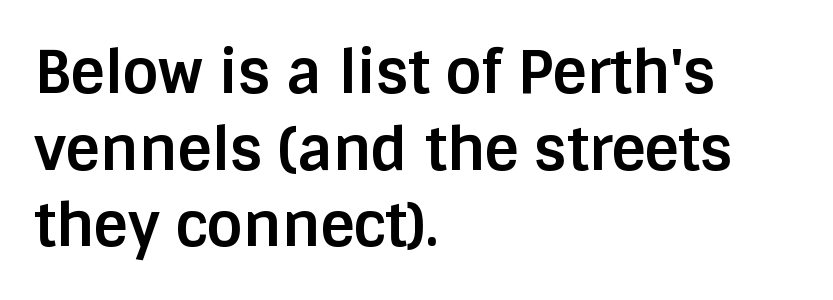
Are there feet on the stems? There aren't — it's a sans. You could not count columns in this text — the font is proportionally spaced. Where is the straight margin? On the left. Baseline-to-baseline distance is the conventional proportion of letter height. Pretty heavy lettering here — definitely bold.
